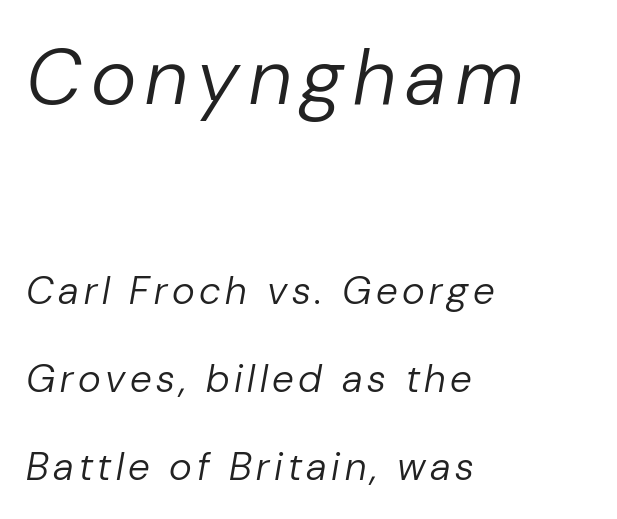
Only glyphs here, with clear space below each row. The face used here is proportionally spaced, like ordinary book or web type. Leading is clearly above the norm, producing a sparse column. The paragraph shown leans on its left margin. Think standard paragraph weight, or any step lighter than that. Look at the glyph heights: the upper group is clearly the bigger setting.
